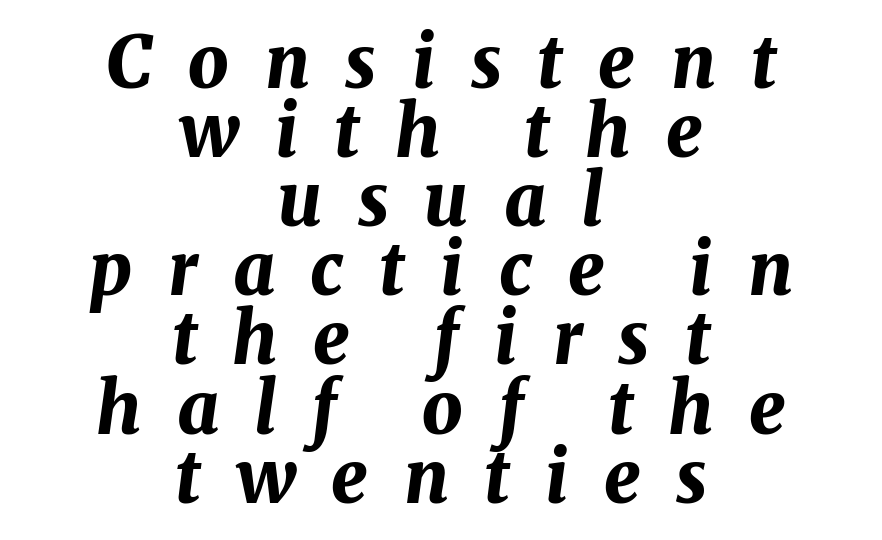
Q: Is the text bold? A: Yes.
Q: Is the text italic (slanted)? A: Yes, it leans right by about 8 degrees.
Q: Is the text underlined? A: No.
Q: How is the paragraph aligned? A: Centered.
Q: Is the spacing between letters normal or unusually wide? A: Unusually wide.
Q: Is the spacing between lines tight, normal or loose? A: Tight.
Q: Width (condensed, normal, or wide)? A: Normal.
Q: Stroke contrast? A: Medium.
Q: x-height? A: Medium.
Q: Monospaced? A: No.
